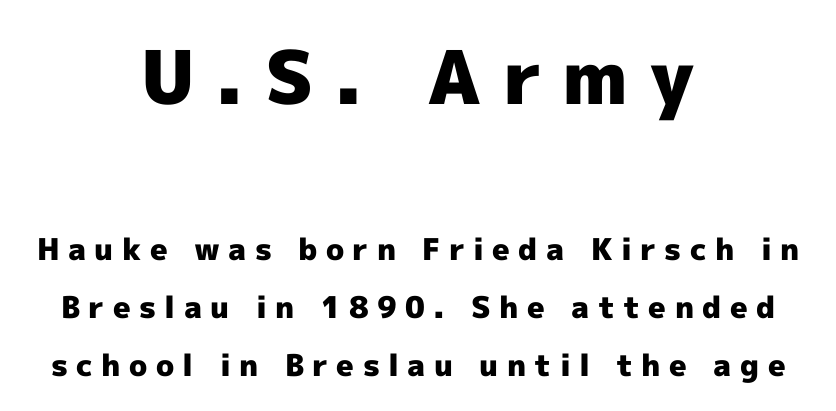
Q: Is the text bold? A: Yes.
Q: Is the text italic (slanted)? A: No, it is upright.
Q: Is the typeface a serif or a sans-serif typeface? A: Sans-serif.
Q: Is the text underlined? A: No.
Q: How is the paragraph aligned? A: Centered.
Q: Is the spacing between letters normal or unusually wide? A: Unusually wide.
Q: Is the spacing between lines tight, normal or loose? A: Loose.
Q: Which block of text is set in a larger size, the first (top) or the second (bottom)? A: The first (top) one.
Q: Width (condensed, normal, or wide)? A: Normal.
Q: x-height? A: Medium.
Q: Monospaced? A: No.
